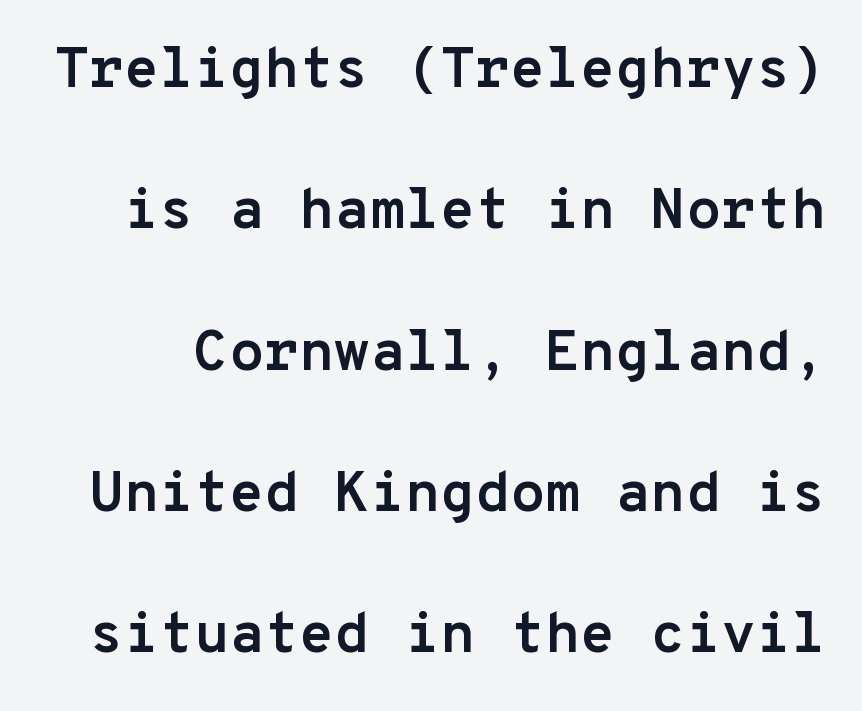
Does the leading feel generous? Absolutely, it's lavish. Heft: maximum for text — a bold. The zone under the glyphs is completely vacant. Letterform terminals end flat and unadorned throughout the passage. Every stem runs plumb, perpendicular to the baseline. The line texture is even and compact thanks to regular tracking.
